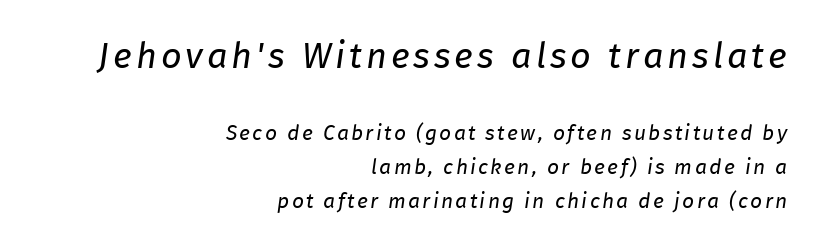
The leading is moderate, giving the passage an even texture. A student would notice the top passage is typeset larger than what follows. Spacing verdict: proportional, widths tailored to each character. When letters slant like this, we call the style italic. The string is rendered with underlining switched off.
